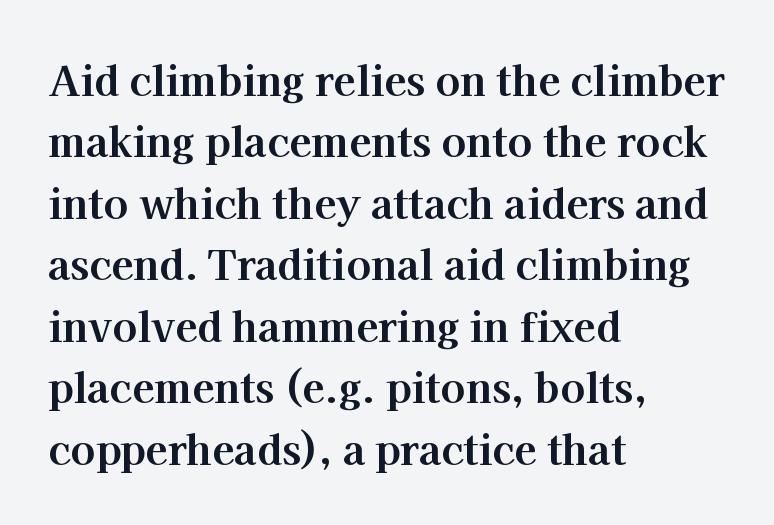
If you measured baseline to baseline, you'd find a middling distance. The zone under the glyphs is completely vacant. These words are printed bold, with thick strokes throughout. Classification — serif.
